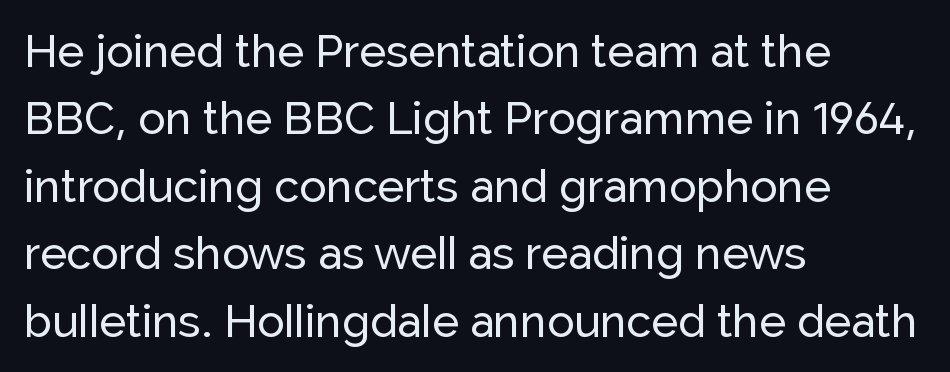
Q: Is the text italic (slanted)? A: No, it is upright.
Q: Is the typeface a serif or a sans-serif typeface? A: Sans-serif.
Q: Is the text underlined? A: No.
Q: How is the paragraph aligned? A: Left-aligned.
Q: Is the spacing between letters normal or unusually wide? A: Normal.
Q: Is the spacing between lines tight, normal or loose? A: Normal.
Q: Width (condensed, normal, or wide)? A: Normal.
Q: Stroke contrast? A: Low.
Q: x-height? A: Medium.
Q: Monospaced? A: No.
